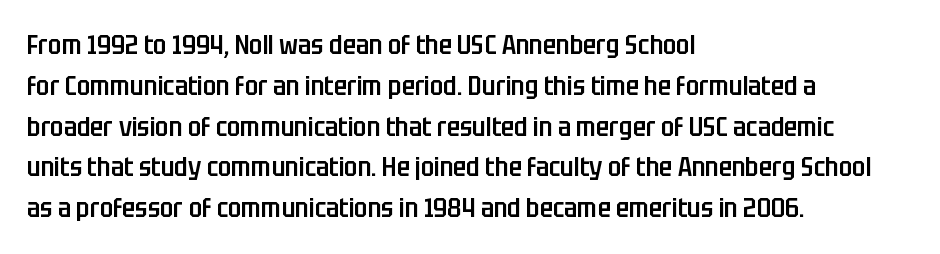
Compared with a centered layout, this one pins lines to the left instead. Compared with typical paragraphs, the rows here are spaced about the same. You can tell it's not italic because the verticals are truly vertical. Bare-footed words on every line. A fair bit of extra ink — the face is semibold, not bold.
